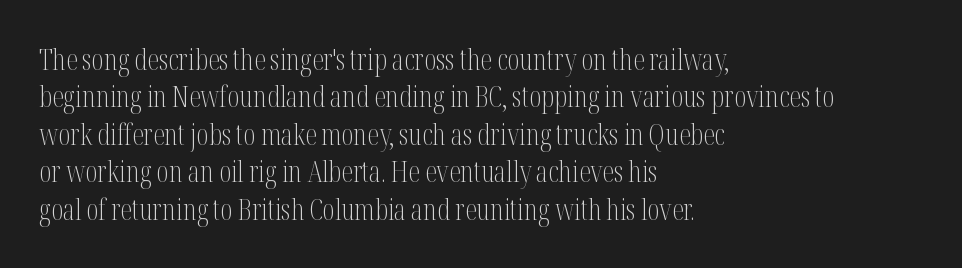
Q: Is the text bold? A: No.
Q: Is the text italic (slanted)? A: No, it is upright.
Q: Is the typeface a serif or a sans-serif typeface? A: Serif.
Q: Is the text underlined? A: No.
Q: How is the paragraph aligned? A: Left-aligned.
Q: Is the spacing between letters normal or unusually wide? A: Normal.
Q: Is the spacing between lines tight, normal or loose? A: Normal.
Q: Width (condensed, normal, or wide)? A: Condensed.
Q: Stroke contrast? A: Medium.
Q: x-height? A: Medium.
Q: Monospaced? A: No.
